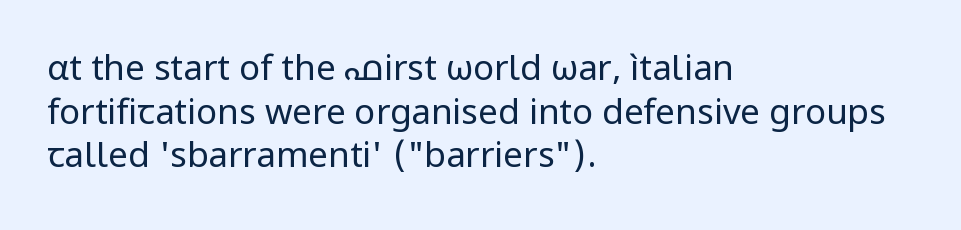
The image shows 35 px regular-weight sans-serif type, upright; set left-aligned, normal line spacing (1.25x), normal letter spacing, not underlined; low stroke contrast and a medium x-height.
